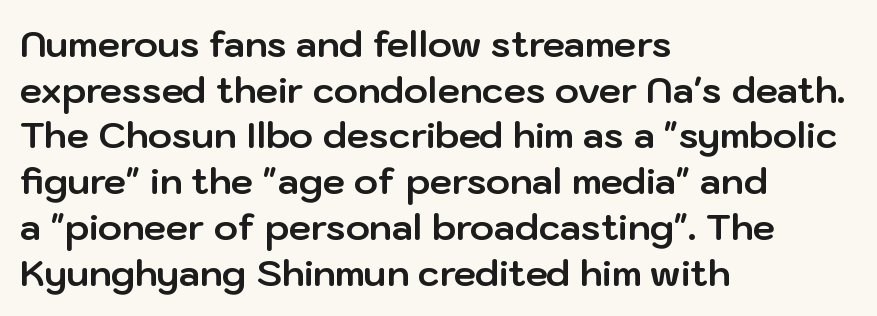
Q: Is the text bold? A: Yes.
Q: Is the text italic (slanted)? A: No, it is upright.
Q: Is the typeface a serif or a sans-serif typeface? A: Sans-serif.
Q: Is the text underlined? A: No.
Q: How is the paragraph aligned? A: Left-aligned.
Q: Is the spacing between letters normal or unusually wide? A: Normal.
Q: Is the spacing between lines tight, normal or loose? A: Normal.
Q: Width (condensed, normal, or wide)? A: Normal.
Q: Stroke contrast? A: Low.
Q: x-height? A: Medium.
Q: Monospaced? A: No.
